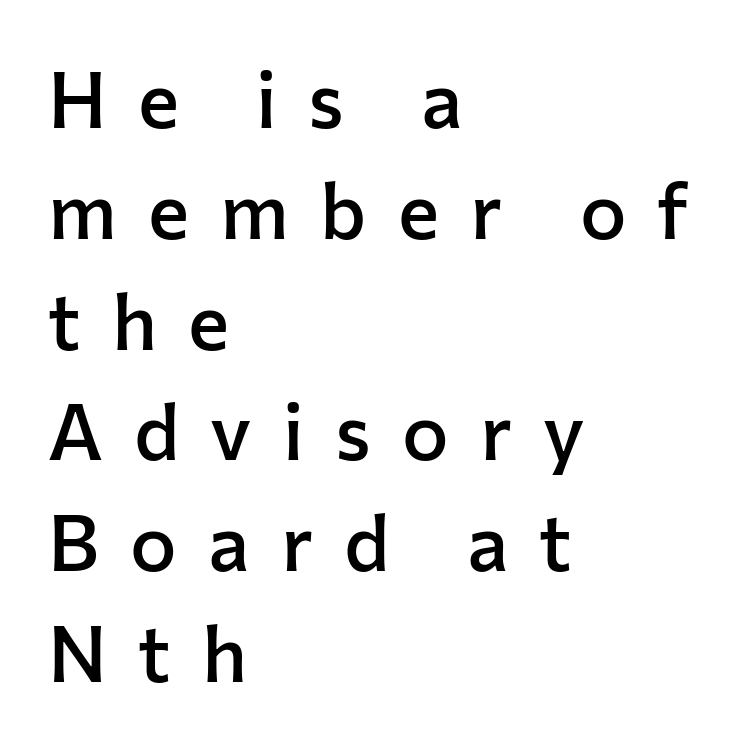
The image shows 78 px semibold sans-serif type, upright; set left-aligned, normal line spacing (1.42x), unusually wide letter spacing (+0.4 em), not underlined; low stroke contrast and a medium x-height.
